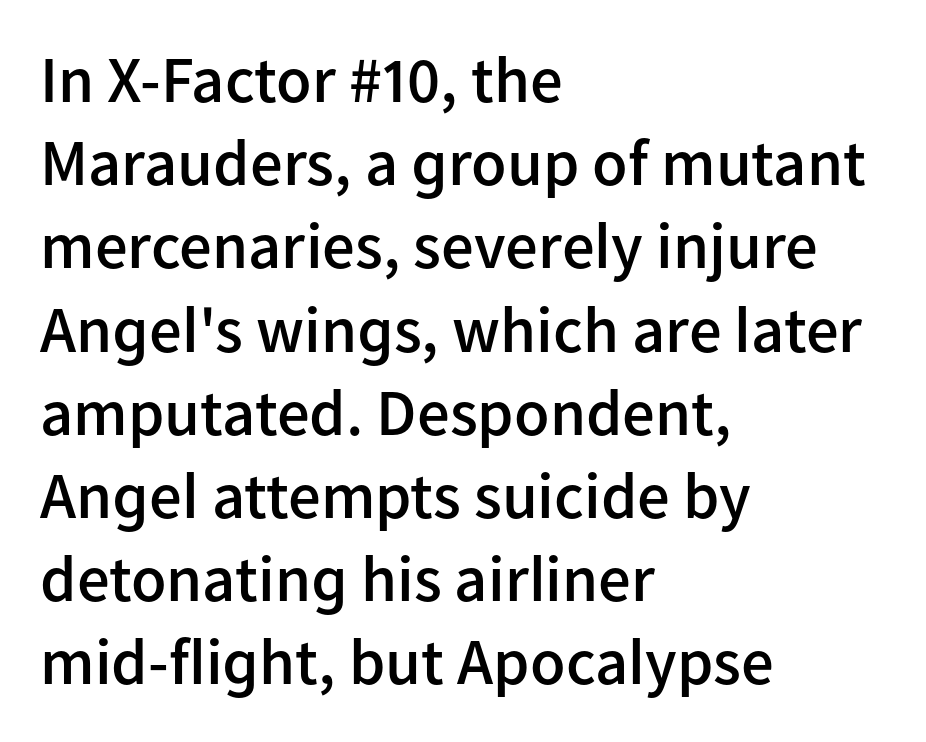
{"serif": "no", "italic": "no", "bold": "semi", "weight": "semibold", "width": "normal", "stroke_contrast": "low", "x_height": "medium", "monospaced": "no", "underline": "no", "align": "left", "line_spacing": "normal", "line_spacing_ratio": 1.28, "letter_spacing": "normal", "letter_spacing_em": 0.0, "glyph_px": 65}
